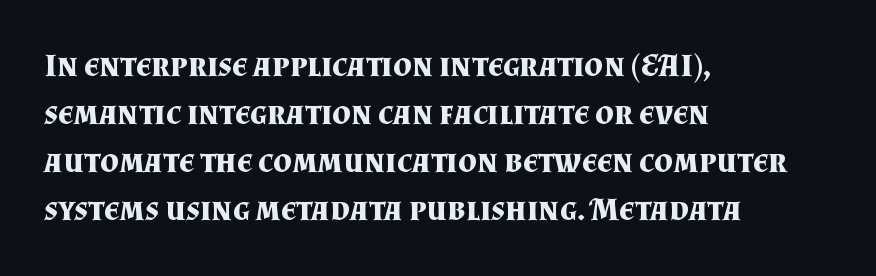
Q: Is the text bold? A: Yes.
Q: Is the text italic (slanted)? A: No, it is upright.
Q: Is the typeface a serif or a sans-serif typeface? A: Serif.
Q: Is the text underlined? A: No.
Q: How is the paragraph aligned? A: Left-aligned.
Q: Is the spacing between letters normal or unusually wide? A: Normal.
Q: Is the spacing between lines tight, normal or loose? A: Normal.
Q: Width (condensed, normal, or wide)? A: Normal.
Q: Stroke contrast? A: Medium.
Q: x-height? A: Small.
Q: Monospaced? A: No.
